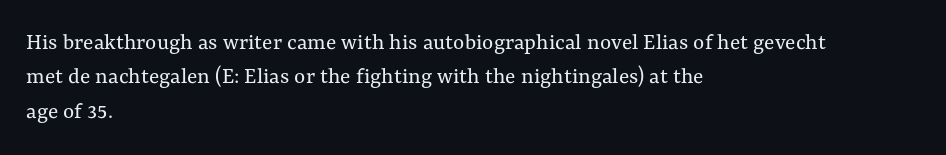
Q: Is the text bold? A: No.
Q: Is the text italic (slanted)? A: No, it is upright.
Q: Is the text underlined? A: No.
Q: How is the paragraph aligned? A: Left-aligned.
Q: Is the spacing between letters normal or unusually wide? A: Normal.
Q: Is the spacing between lines tight, normal or loose? A: Normal.
